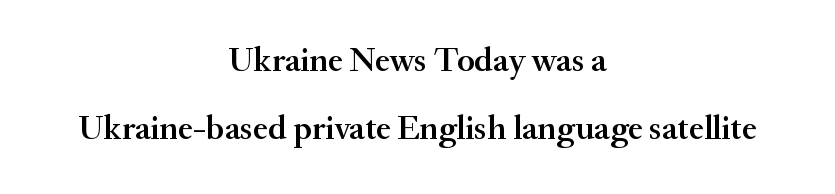
Q: Is the text bold? A: Semi-bold.
Q: Is the text italic (slanted)? A: No, it is upright.
Q: Is the typeface a serif or a sans-serif typeface? A: Serif.
Q: Is the text underlined? A: No.
Q: How is the paragraph aligned? A: Centered.
Q: Is the spacing between letters normal or unusually wide? A: Normal.
Q: Is the spacing between lines tight, normal or loose? A: Loose.
Q: Width (condensed, normal, or wide)? A: Normal.
Q: Stroke contrast? A: Medium.
Q: x-height? A: Small.
Q: Monospaced? A: No.
